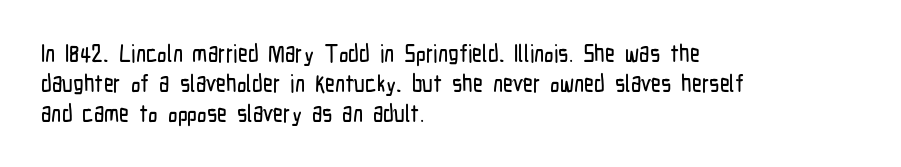
{"italic": "no", "underline": "no", "align": "left", "line_spacing_ratio": 1.24, "letter_spacing": "normal", "letter_spacing_em": 0.0, "glyph_px": 24}
